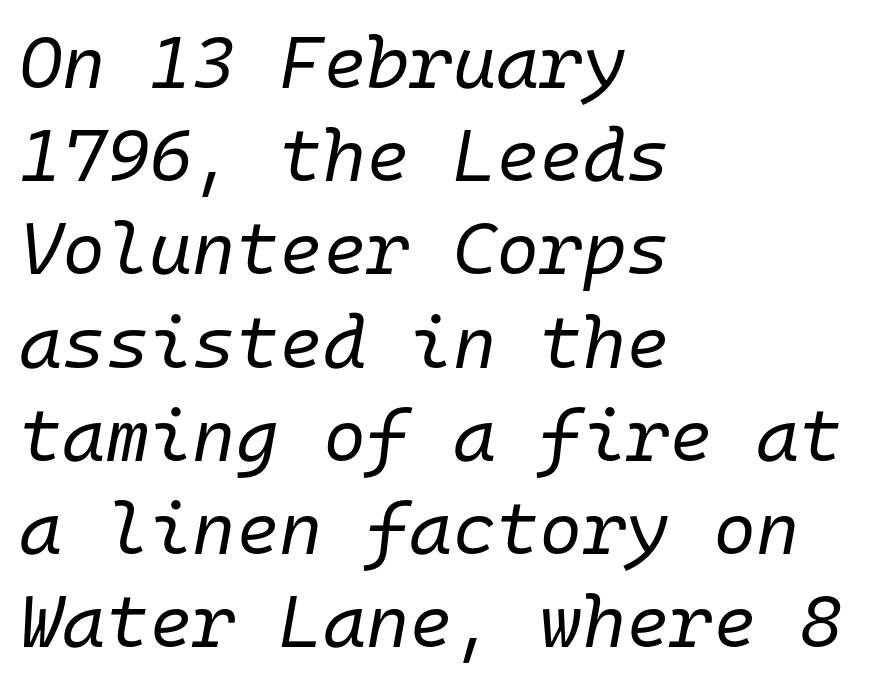
The weight tops out at a normal text grade. Short and long lines alike share a common starting point at left. Each word holds together tightly as a unit, with standard inter-letter gaps. The face used here has a pronounced slope to its letters.
